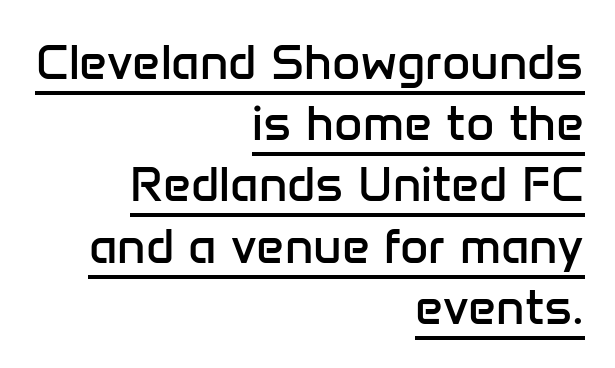
Posture: vertical. The text block is weighted toward the right margin, trailing off unevenly leftward. A typesetter would label this face a sans. The words here are underlined. The horizontal fit of the characters is conventional and even. Regarding leading, the lines here are spaced in the standard way.
